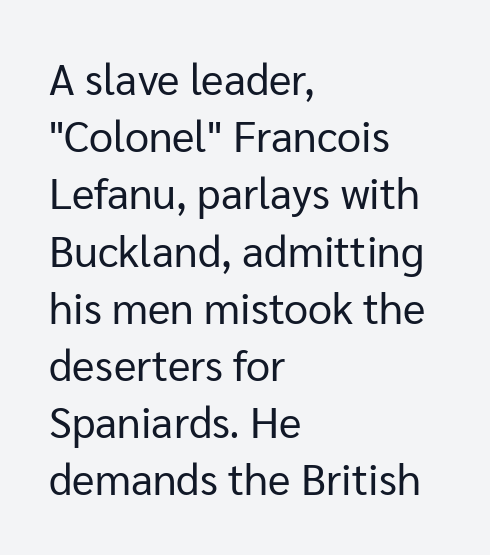
Nothing heavy about these letters — not bold at all. Honestly, there is no underline to notice here at all. Is there any slant? The stems are plumb. Look at the tracking — it's just the regular setting, nothing added. The rag falls on the right side of this text block.
